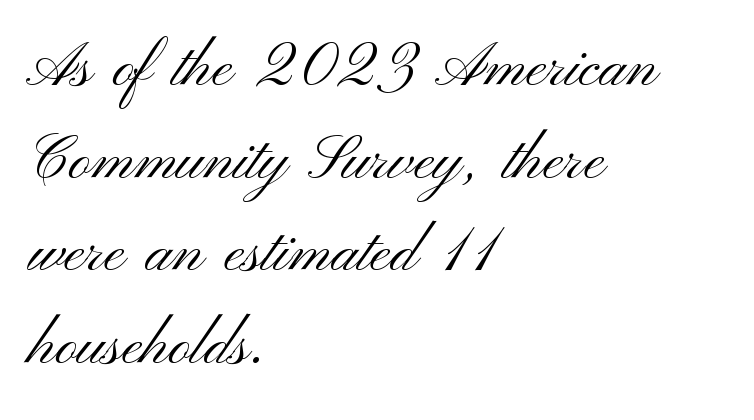
The image shows 61 px light, wide sans-serif type; set left-aligned, normal line spacing (1.52x), normal letter spacing, not underlined; medium stroke contrast and a small x-height.
